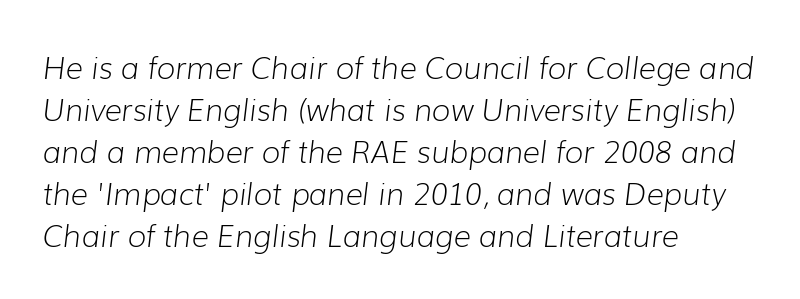
Q: Is the text bold? A: No.
Q: Is the text italic (slanted)? A: Yes, it leans right by about 7 degrees.
Q: Is the text underlined? A: No.
Q: How is the paragraph aligned? A: Left-aligned.
Q: Is the spacing between letters normal or unusually wide? A: Normal.
Q: Is the spacing between lines tight, normal or loose? A: Normal.
Q: Width (condensed, normal, or wide)? A: Normal.
Q: Stroke contrast? A: Low.
Q: x-height? A: Medium.
Q: Monospaced? A: No.
